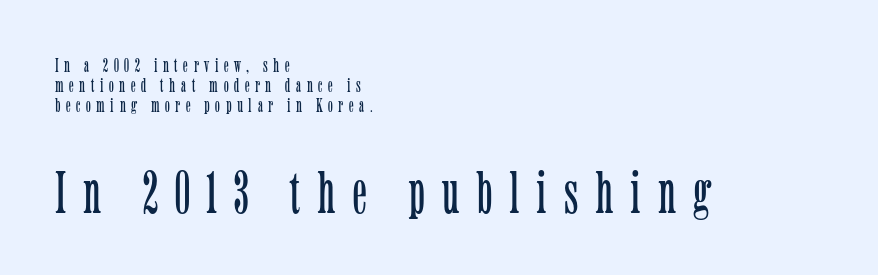
Vertically, the passage feels compressed, each row crowding the next. Upright lettering throughout. Spacing verdict: proportional, widths tailored to each character. The rag falls on the right side of this text block.
